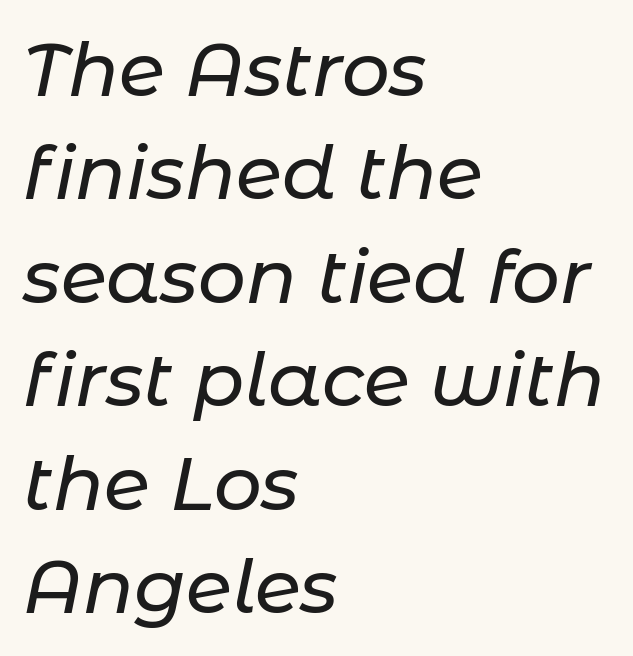
Q: Is the text italic (slanted)? A: Yes, it leans right by about 11 degrees.
Q: Is the text underlined? A: No.
Q: How is the paragraph aligned? A: Left-aligned.
Q: Is the spacing between letters normal or unusually wide? A: Normal.
Q: Is the spacing between lines tight, normal or loose? A: Normal.
Q: Width (condensed, normal, or wide)? A: Normal.
Q: Stroke contrast? A: Low.
Q: x-height? A: Medium.
Q: Monospaced? A: No.
